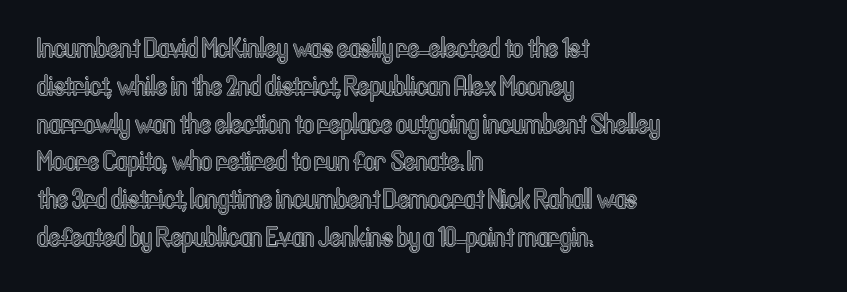
The image shows 28 px condensed type, upright; set left-aligned, normal line spacing (1.35x), normal letter spacing, not underlined; a medium x-height.
